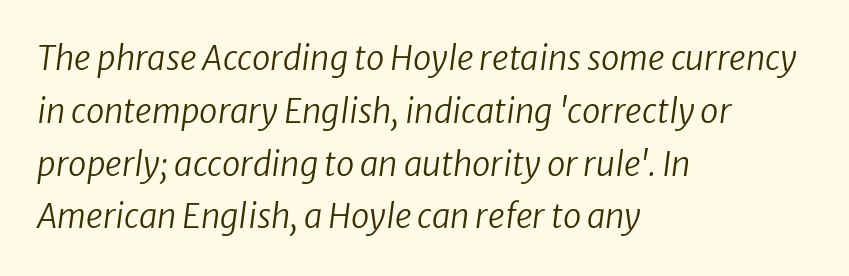
{"italic": "yes", "lean": "right", "slant_degrees": 8, "bold": "no", "weight": "regular", "width": "normal", "stroke_contrast": "low", "x_height": "medium", "monospaced": "no", "underline": "no", "align": "left", "line_spacing": "normal", "line_spacing_ratio": 1.6, "letter_spacing": "normal", "letter_spacing_em": 0.0, "glyph_px": 33}
